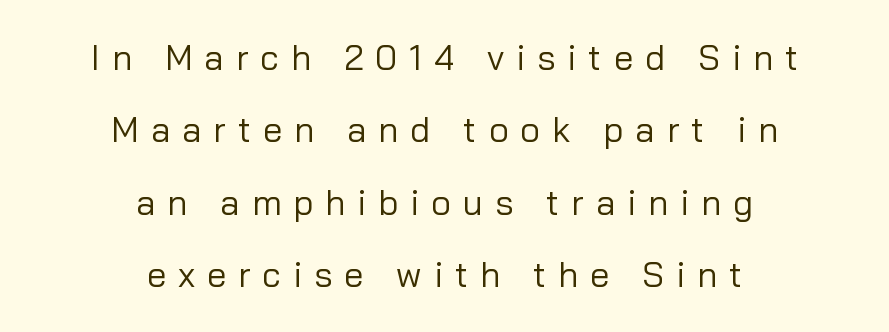
Q: Is the text bold? A: No.
Q: Is the text italic (slanted)? A: No, it is upright.
Q: Is the typeface a serif or a sans-serif typeface? A: Sans-serif.
Q: Is the text underlined? A: No.
Q: How is the paragraph aligned? A: Centered.
Q: Is the spacing between letters normal or unusually wide? A: Unusually wide.
Q: Is the spacing between lines tight, normal or loose? A: Loose.
Q: Width (condensed, normal, or wide)? A: Normal.
Q: Stroke contrast? A: Low.
Q: x-height? A: Medium.
Q: Monospaced? A: No.
